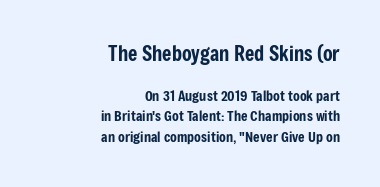
The image shows 20 px text type, upright; set right-aligned, normal line spacing (1.48x), normal letter spacing, not underlined; the first (top) block is 1.43x larger.
